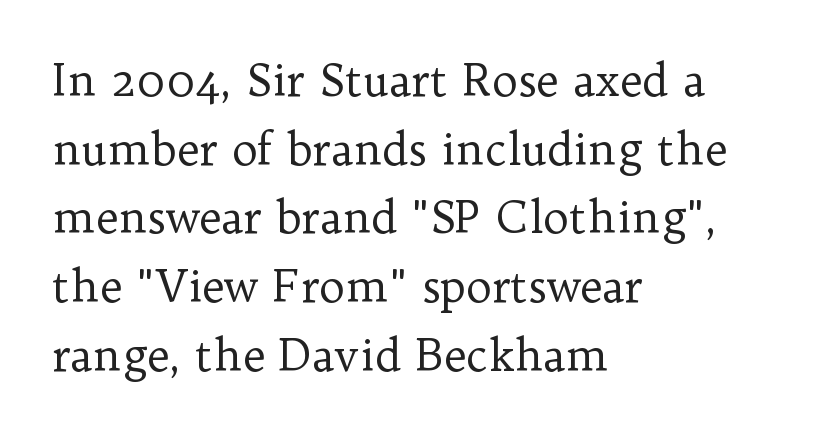
{"serif": "yes", "italic": "no", "bold": "no", "weight": "regular", "width": "normal", "stroke_contrast": "low", "x_height": "medium", "monospaced": "no", "underline": "no", "align": "left", "line_spacing": "normal", "line_spacing_ratio": 1.56, "letter_spacing": "normal", "letter_spacing_em": 0.0, "glyph_px": 44}
